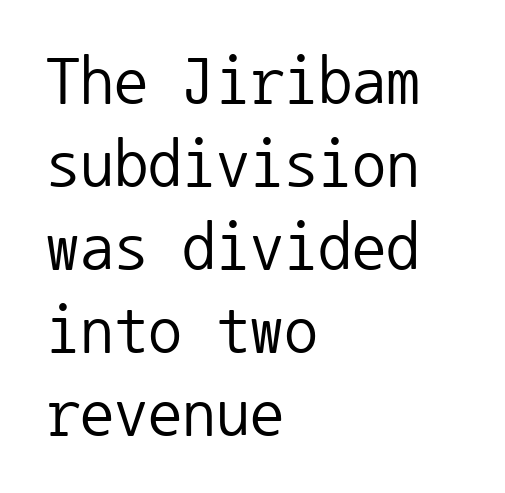
Q: Is the text bold? A: No.
Q: Is the text italic (slanted)? A: No, it is upright.
Q: Is the typeface a serif or a sans-serif typeface? A: Sans-serif.
Q: Is the text underlined? A: No.
Q: How is the paragraph aligned? A: Left-aligned.
Q: Is the spacing between letters normal or unusually wide? A: Normal.
Q: Width (condensed, normal, or wide)? A: Normal.
Q: Stroke contrast? A: Low.
Q: x-height? A: Medium.
Q: Monospaced? A: Yes.
